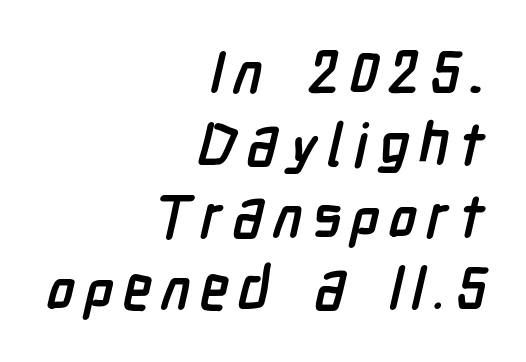
The rendering uses natural spacing where letterforms have individual widths. Nope, no serifs anywhere on these letters. The passage shown is not underscored anywhere. A dark, heavy texture on the line: the type is bold.
